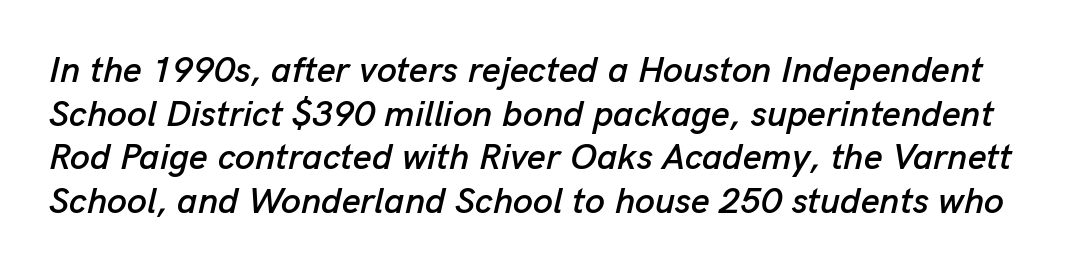
{"italic": "yes", "lean": "right", "slant_degrees": 13, "width": "normal", "stroke_contrast": "low", "x_height": "medium", "monospaced": "no", "underline": "no", "line_spacing_ratio": 1.21, "letter_spacing": "normal", "letter_spacing_em": 0.0, "glyph_px": 36}
